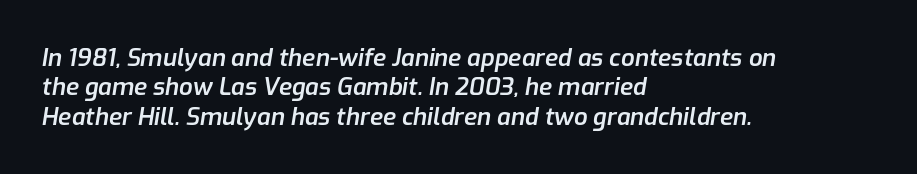
{"italic": "yes", "lean": "right", "slant_degrees": 9, "bold": "semi", "underline": "no", "align": "left", "line_spacing_ratio": 1.22, "letter_spacing": "normal", "letter_spacing_em": 0.0, "glyph_px": 24}
